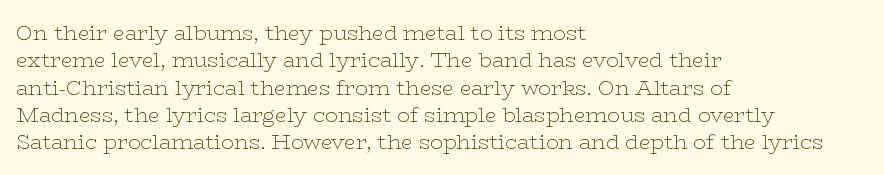
{"italic": "no", "bold": "no", "underline": "no", "align": "left", "line_spacing": "normal", "line_spacing_ratio": 1.3, "letter_spacing": "normal", "letter_spacing_em": 0.0, "glyph_px": 21}
